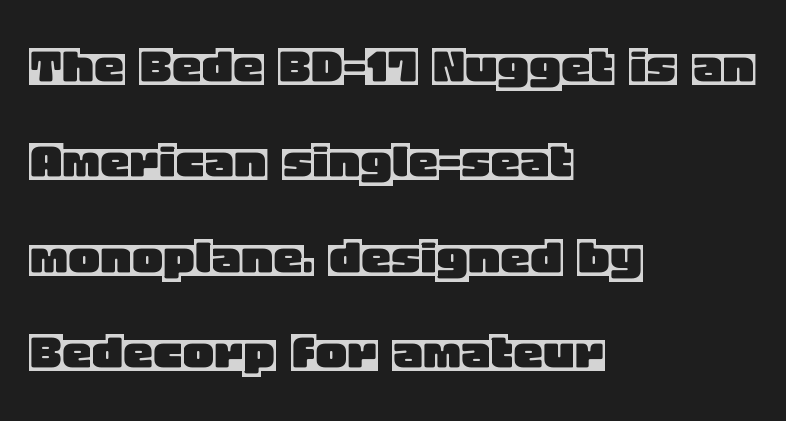
{"italic": "no", "width": "normal", "x_height": "large", "monospaced": "no", "underline": "no", "align": "left", "line_spacing": "normal", "line_spacing_ratio": 1.59, "letter_spacing": "normal", "letter_spacing_em": 0.0, "glyph_px": 60}
